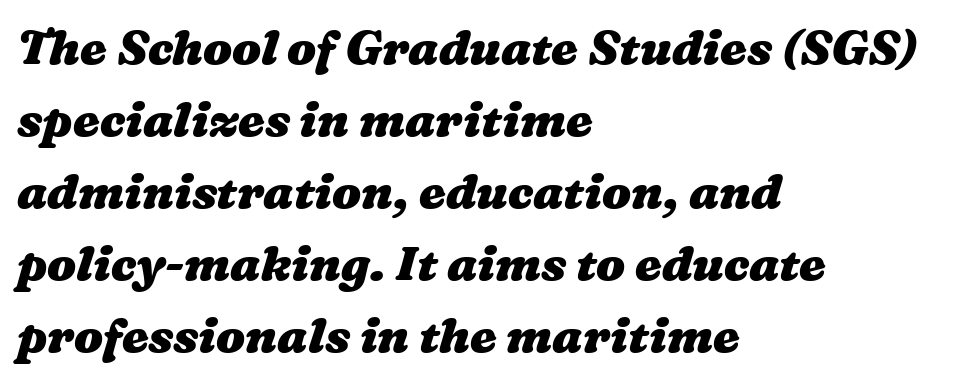
{"bold": "yes", "weight": "heavy", "width": "wide", "stroke_contrast": "medium", "x_height": "medium", "monospaced": "no", "underline": "no", "align": "left", "line_spacing": "normal", "line_spacing_ratio": 1.5, "letter_spacing": "normal", "letter_spacing_em": 0.0, "glyph_px": 48}
